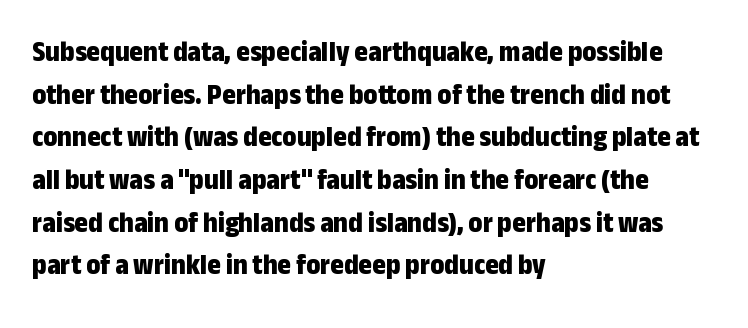
{"serif": "no", "italic": "no", "bold": "yes", "weight": "bold", "width": "condensed", "stroke_contrast": "low", "x_height": "medium", "monospaced": "no", "underline": "no", "align": "left", "line_spacing": "normal", "line_spacing_ratio": 1.47, "letter_spacing": "normal", "letter_spacing_em": 0.0, "glyph_px": 29}
